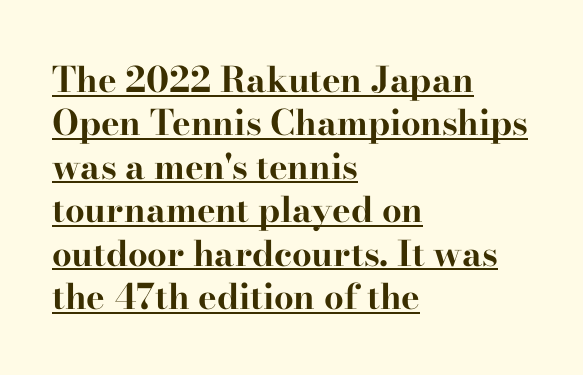
The image shows 35 px bold, wide serif type, upright; set left-aligned, line spacing 1.24x, normal letter spacing, underlined; high stroke contrast and a small x-height.
